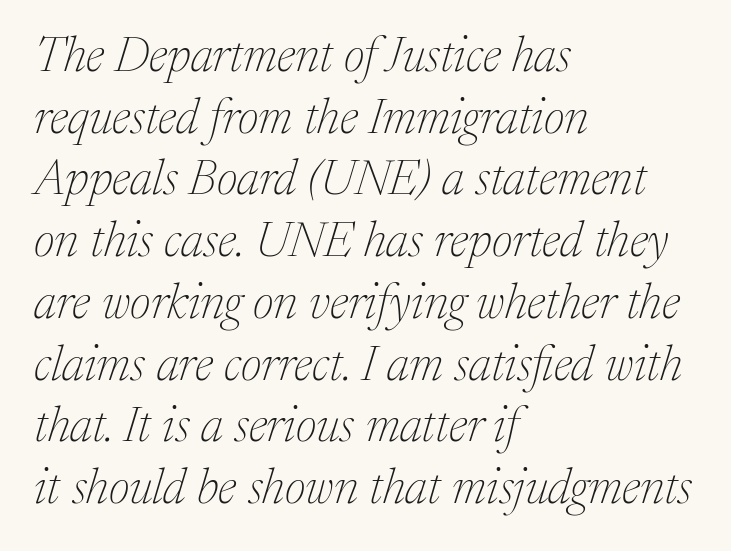
{"serif": "yes", "italic": "yes", "lean": "right", "slant_degrees": 17, "bold": "no", "weight": "thin", "width": "normal", "stroke_contrast": "medium", "x_height": "medium", "monospaced": "no", "underline": "no", "align": "left", "line_spacing": "normal", "line_spacing_ratio": 1.26, "letter_spacing": "normal", "letter_spacing_em": 0.0, "glyph_px": 49}
